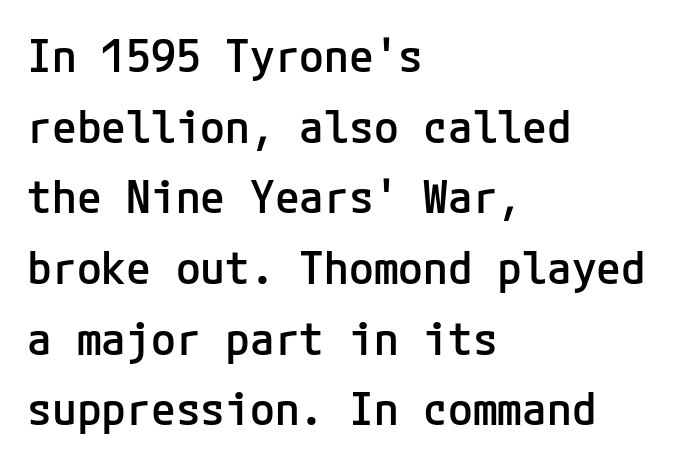
Words appear dense and cohesive because spacing is normal. The rendering shows plain stroke endings on the letterforms — a sans-serif design. The rows are spaced the way most documents space them. If you drew a ruler down the left edge, every line would touch it. Every letter is mildly thick-stroked: semibold rather than bold. No italicization has been applied; the sample stays upright.
